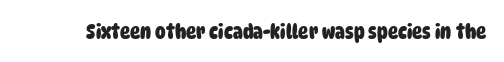
Q: Is the text bold? A: Yes.
Q: Is the text underlined? A: No.
Q: Is the spacing between letters normal or unusually wide? A: Normal.
